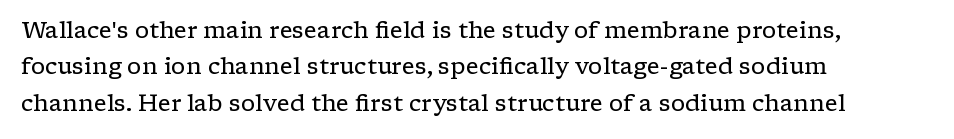
{"italic": "no", "bold": "no", "underline": "no", "align": "left", "line_spacing": "normal", "line_spacing_ratio": 1.58, "letter_spacing": "normal", "letter_spacing_em": 0.0, "glyph_px": 23}
